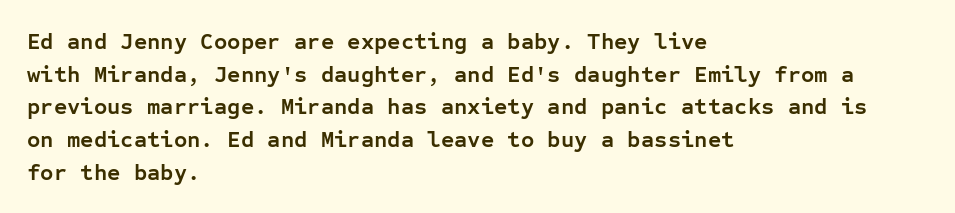
Q: Is the text bold? A: Yes.
Q: Is the text italic (slanted)? A: No, it is upright.
Q: Is the text underlined? A: No.
Q: How is the paragraph aligned? A: Left-aligned.
Q: Is the spacing between letters normal or unusually wide? A: Normal.
Q: Is the spacing between lines tight, normal or loose? A: Normal.
